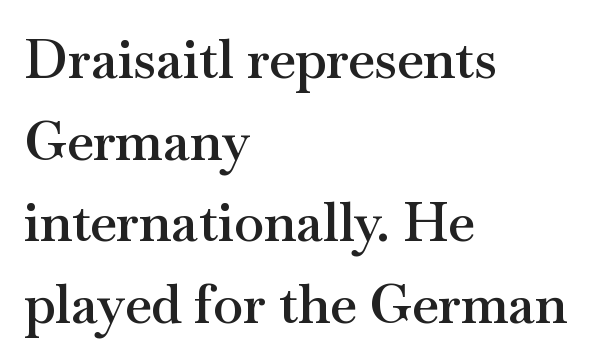
{"serif": "yes", "italic": "no", "bold": "semi", "weight": "semibold", "width": "wide", "stroke_contrast": "medium", "x_height": "small", "monospaced": "no", "underline": "no", "align": "left", "line_spacing": "normal", "line_spacing_ratio": 1.51, "letter_spacing": "normal", "letter_spacing_em": 0.0, "glyph_px": 54}
